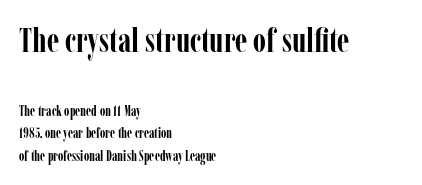
{"serif": "yes", "italic": "no", "bold": "yes", "weight": "semibold", "width": "condensed", "stroke_contrast": "low", "x_height": "medium", "monospaced": "no", "underline": "no", "align": "left", "line_spacing": "normal", "line_spacing_ratio": 1.63, "letter_spacing": "normal", "letter_spacing_em": 0.0, "larger_block": "first", "size_ratio": 2.43, "glyph_px": 34}
